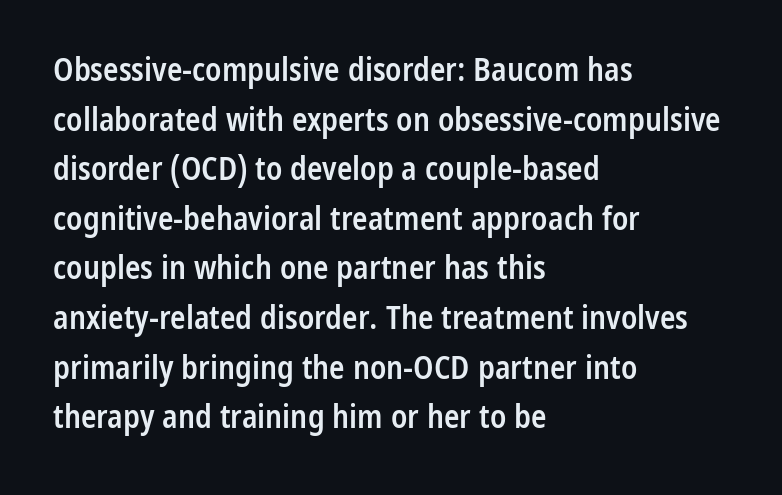
The image shows 32 px semibold, condensed sans-serif type, upright; set left-aligned, normal line spacing (1.55x), normal letter spacing, not underlined; low stroke contrast and a medium x-height.
